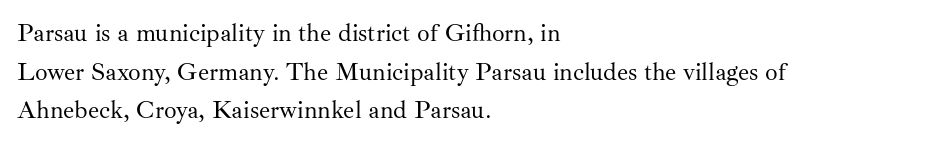
{"italic": "no", "bold": "no", "underline": "no", "align": "left", "line_spacing": "normal", "line_spacing_ratio": 1.55, "letter_spacing": "normal", "letter_spacing_em": 0.0, "glyph_px": 25}
